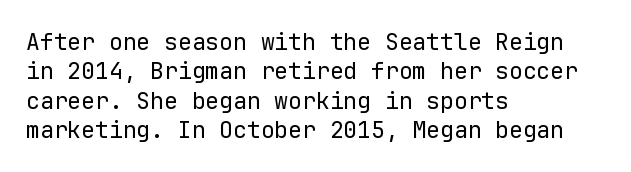
Q: Is the text bold? A: No.
Q: Is the text italic (slanted)? A: No, it is upright.
Q: Is the text underlined? A: No.
Q: How is the paragraph aligned? A: Left-aligned.
Q: Is the spacing between letters normal or unusually wide? A: Normal.
Q: Is the spacing between lines tight, normal or loose? A: Normal.
